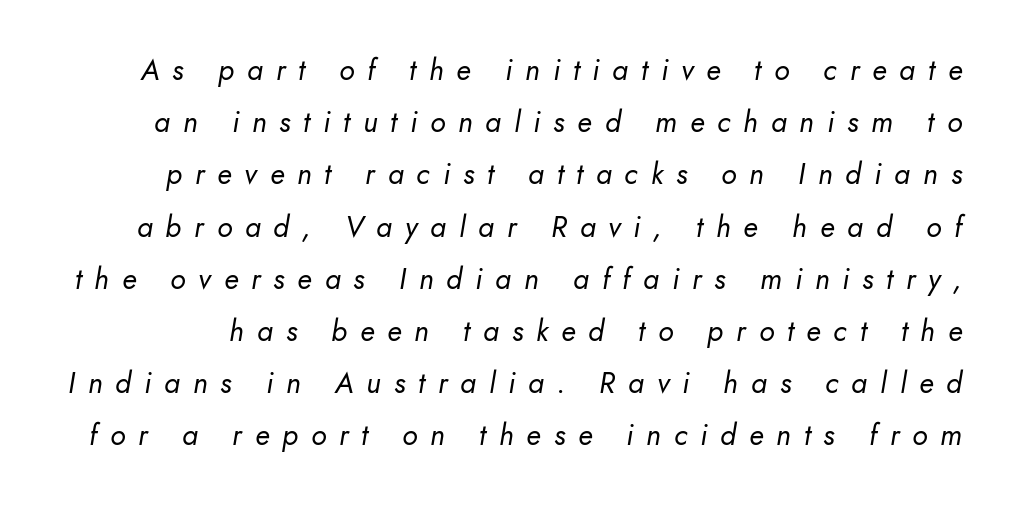
The image shows 29 px regular-weight type, italic (leaning right); set line spacing 1.8x, unusually wide letter spacing (+0.44 em), not underlined; low stroke contrast and a small x-height.
